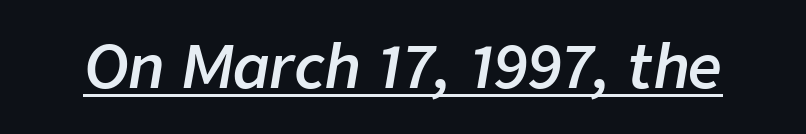
The image shows 59 px semibold type, italic (leaning right); set normal letter spacing, underlined; low stroke contrast and a medium x-height.
